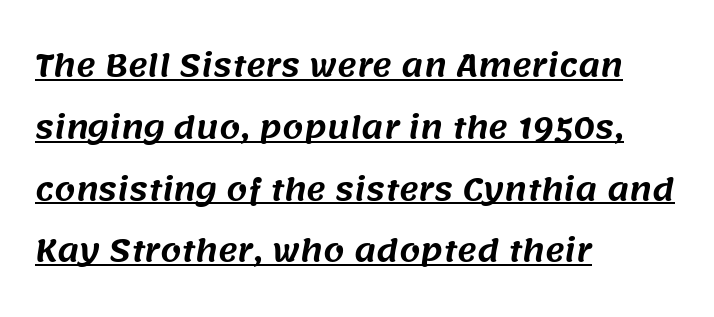
A sans-serif font was chosen for this passage. Layout note: lines flush left. Words appear dense and cohesive because spacing is normal. Somebody hit Ctrl+U on this one — the words are underlined.
